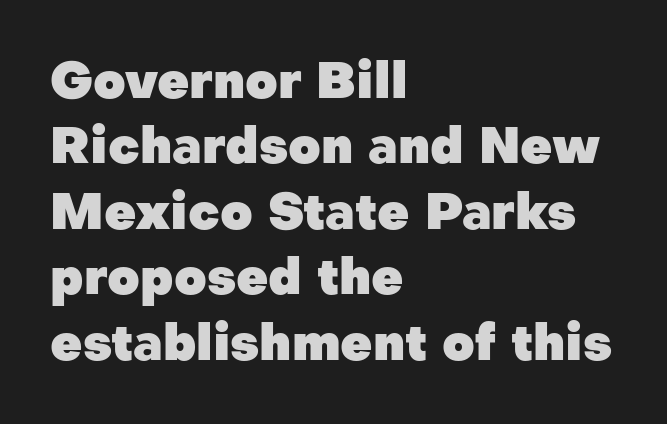
Tall strokes in this sample are plumb rather than angled. A typesetter would label this face a sans. Underline: absent. In terms of letterspacing, this is plain default setting.
